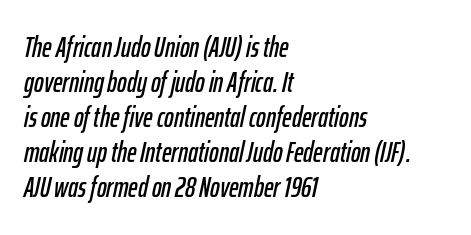
Q: Is the text italic (slanted)? A: Yes, it leans right by about 12 degrees.
Q: Is the text underlined? A: No.
Q: How is the paragraph aligned? A: Left-aligned.
Q: Is the spacing between letters normal or unusually wide? A: Normal.
Q: Width (condensed, normal, or wide)? A: Condensed.
Q: Stroke contrast? A: Low.
Q: x-height? A: Medium.
Q: Monospaced? A: No.
